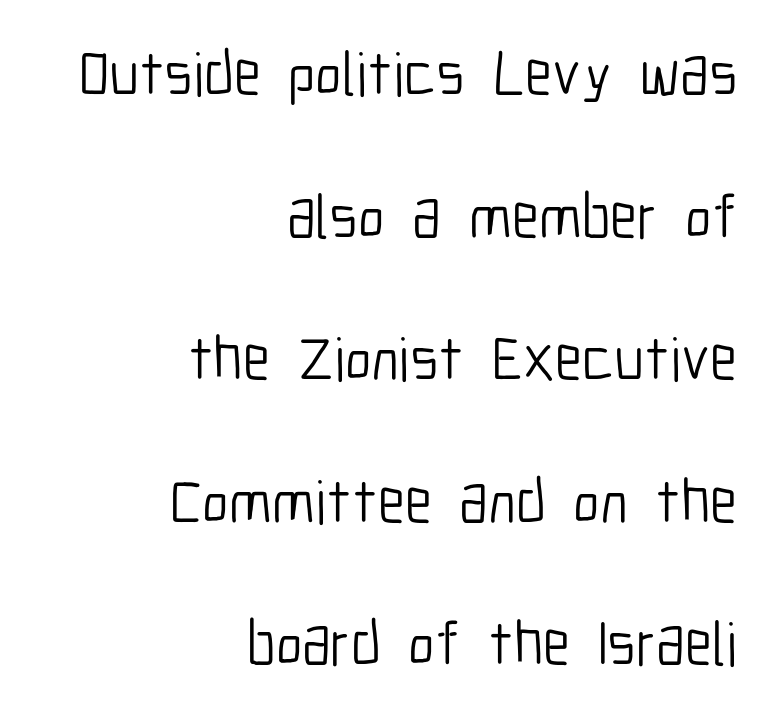
The font's upright variant was chosen for this text. Each line ends at the same right margin while the left side varies. What's the leading like? Stretched, with rows far apart. The weight tops out at a normal text grade. Anything drawn beneath the words? Only blank space. Each letter keeps its own natural width here, so spacing adapts to shape.
